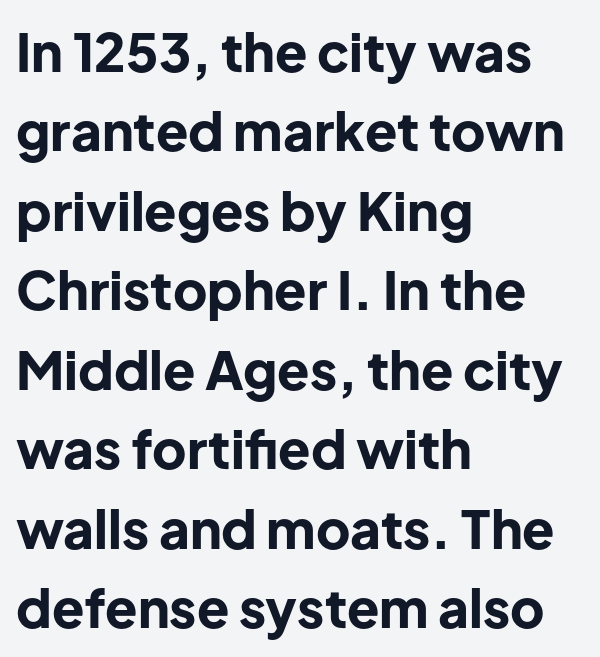
{"serif": "no", "italic": "no", "bold": "yes", "weight": "bold", "width": "normal", "stroke_contrast": "low", "x_height": "medium", "monospaced": "no", "underline": "no", "align": "left", "line_spacing": "normal", "line_spacing_ratio": 1.5, "letter_spacing": "normal", "letter_spacing_em": 0.0, "glyph_px": 53}
